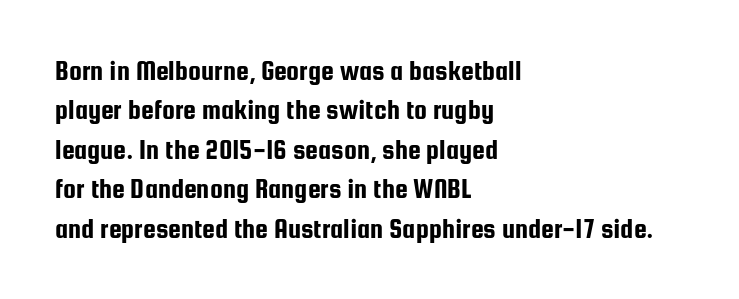
Q: Is the text italic (slanted)? A: No, it is upright.
Q: Is the typeface a serif or a sans-serif typeface? A: Sans-serif.
Q: Is the text underlined? A: No.
Q: How is the paragraph aligned? A: Left-aligned.
Q: Is the spacing between letters normal or unusually wide? A: Normal.
Q: Is the spacing between lines tight, normal or loose? A: Normal.
Q: Width (condensed, normal, or wide)? A: Condensed.
Q: Stroke contrast? A: Low.
Q: x-height? A: Medium.
Q: Monospaced? A: No.
